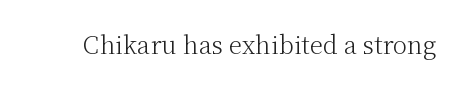
{"italic": "no", "bold": "no", "underline": "no", "letter_spacing": "normal", "letter_spacing_em": 0.0, "glyph_px": 24}
